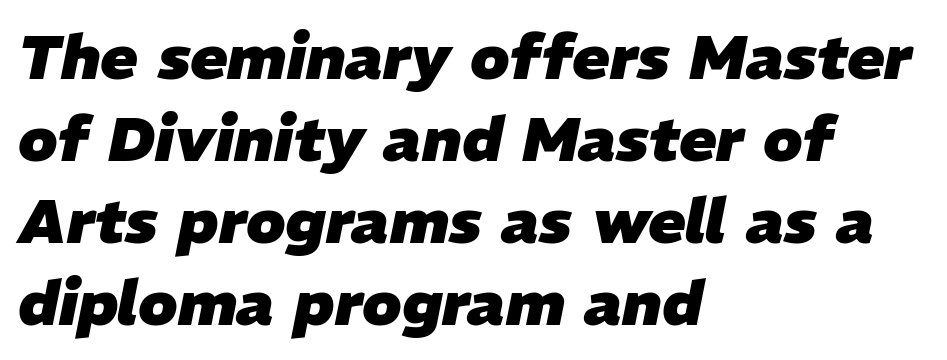
The words here are not underlined. The sample has been set heavy, in full bold. The line texture is even and compact thanks to regular tracking. This rendering uses left alignment, leaving the right contour irregular. Leading: standard. When letters slant like this, we call the style italic.
